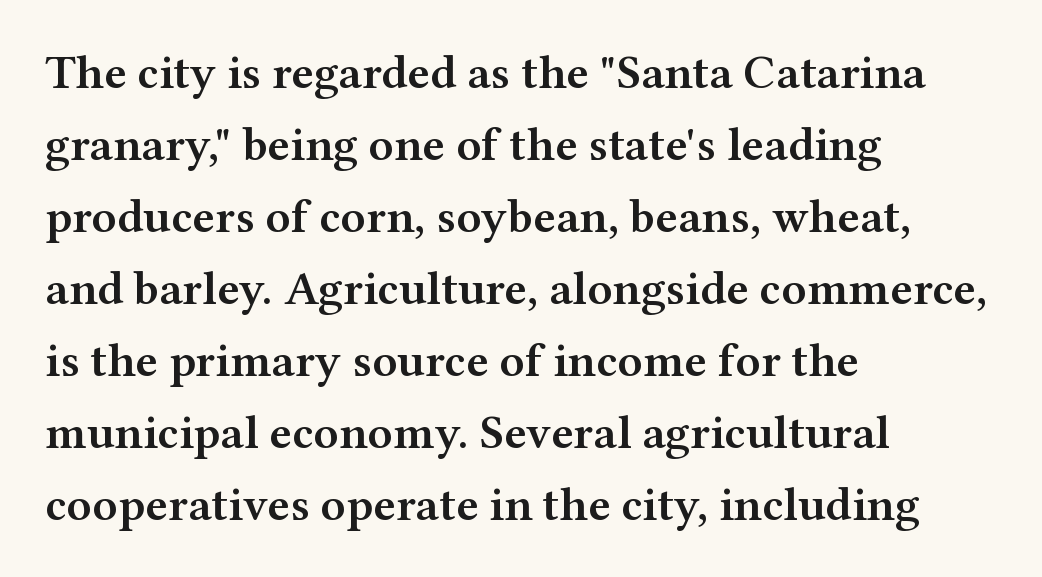
{"serif": "yes", "italic": "no", "bold": "semi", "weight": "semibold", "width": "wide", "stroke_contrast": "medium", "x_height": "medium", "monospaced": "no", "underline": "no", "align": "left", "line_spacing": "normal", "line_spacing_ratio": 1.5, "letter_spacing": "normal", "letter_spacing_em": 0.0, "glyph_px": 48}
